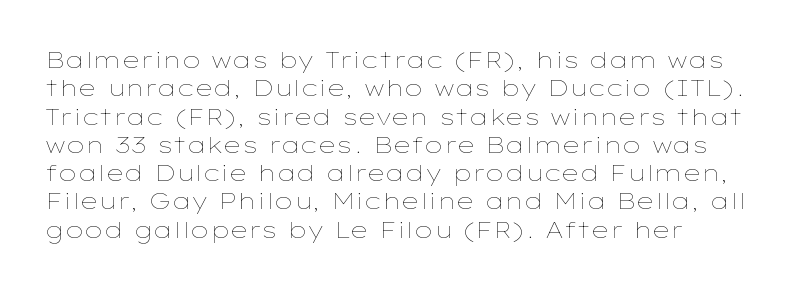
Nobody touched the tracking dial on this one. Visually the block forms a straight wall on the left and a jagged coastline on the right. Posture: upright roman. Beneath every word, the page is bare.
